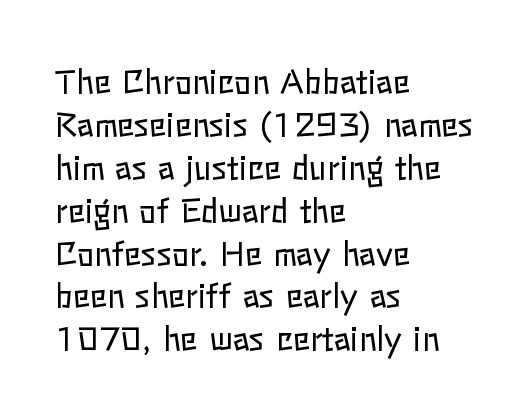
Compared with typical paragraphs, the rows here are spaced about the same. This sample has the flowing, uneven cadence of proportional lettering. Bare-footed words on every line. This is roman type, the default non-slanted kind.
